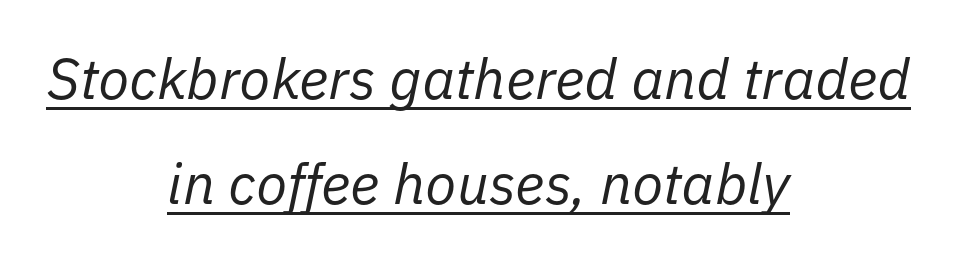
{"italic": "yes", "lean": "right", "slant_degrees": 11, "bold": "no", "weight": "regular", "width": "normal", "stroke_contrast": "low", "x_height": "medium", "monospaced": "no", "underline": "yes", "align": "center", "line_spacing_ratio": 1.84, "letter_spacing": "normal", "letter_spacing_em": 0.0, "glyph_px": 57}
